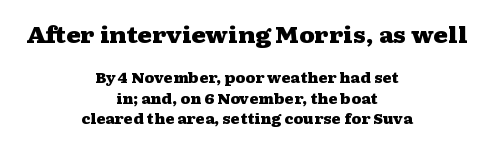
The image shows 22 px bold type, upright; set centered, normal line spacing (1.45x), normal letter spacing, not underlined; the first (top) block is 1.57x larger.
